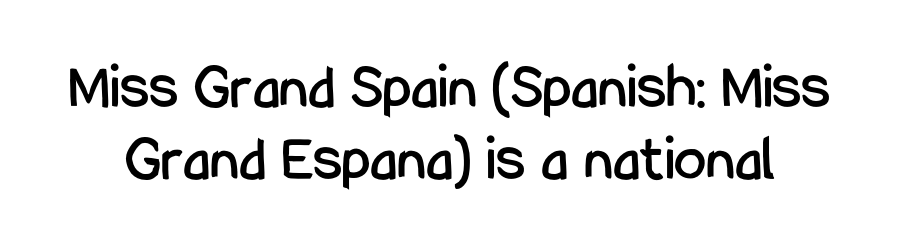
The image shows 65 px condensed sans-serif type, upright; set tight line spacing (1.11x), normal letter spacing, not underlined; low stroke contrast and a medium x-height.
